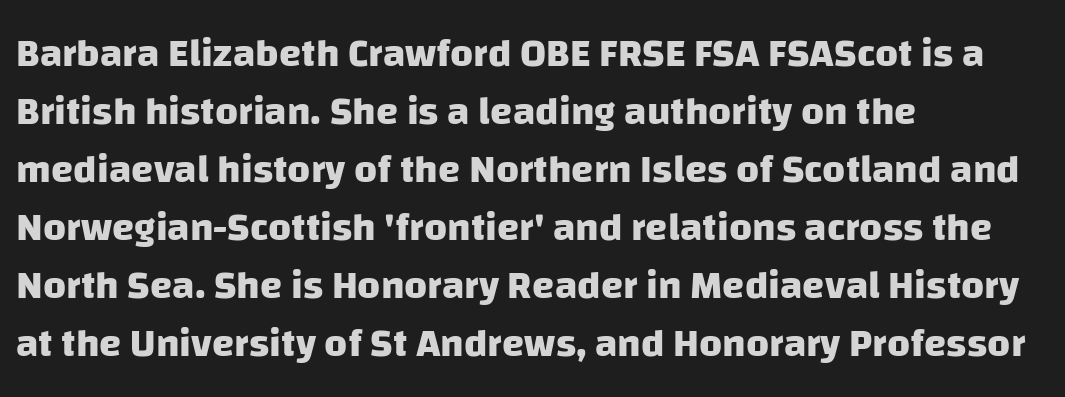
Words float on clear page, feet unadorned. The letters carry no serifs — their stems end cleanly without finishing strokes. Think of a printed novel: that variable character pitch is what you see here. The letters sit at their default tracking, neither squeezed nor spread. The rendering anchors every line to the left-hand side.
